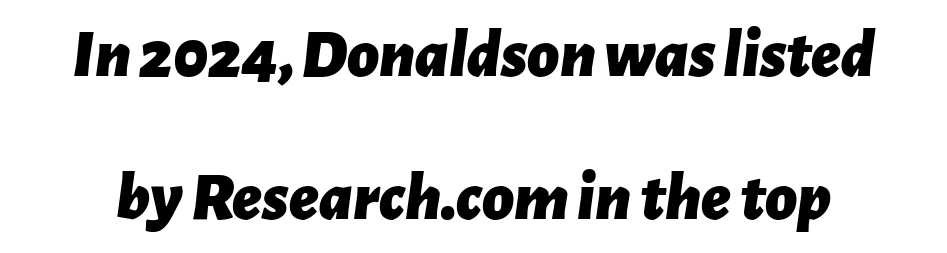
Heavy, bold letterforms. Baseline-to-baseline distance is far greater than the letter height. Italic? Definitely — the glyphs are oblique. Unmarked baselines from the first word to the last. The letters advance in unequal steps, a hallmark of proportional type.
